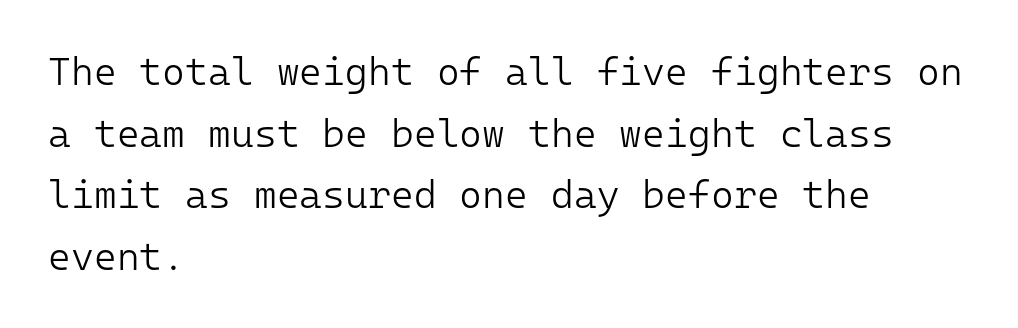
The image shows 39 px light sans-serif type, upright, monospaced; set left-aligned, normal line spacing (1.58x), normal letter spacing, not underlined; low stroke contrast and a medium x-height.
